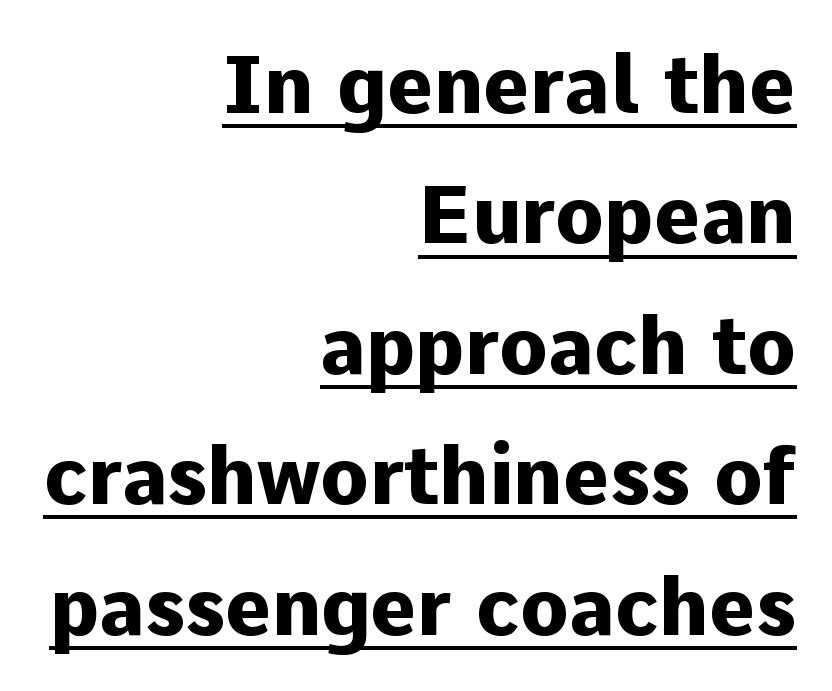
Underlined type. Style check: upright. Casual observation: everything's shoved over to the right. The letters advance in unequal steps, a hallmark of proportional type. Horizontal bands of white between lines are of average thickness.
